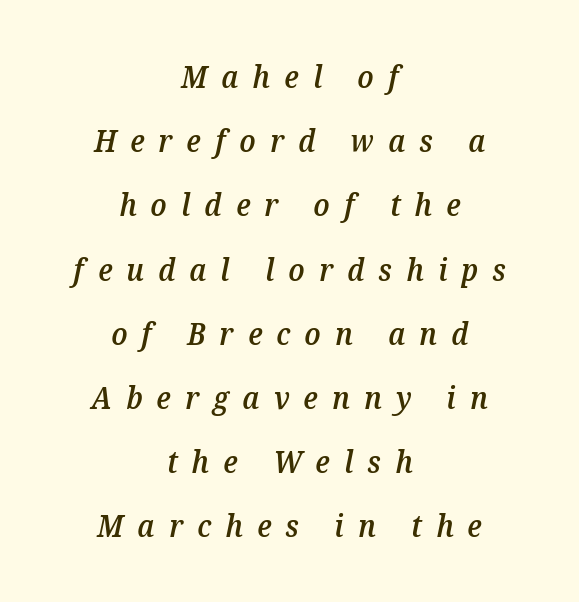
The image shows 30 px semibold type, italic (leaning right); set centered, loose line spacing (2.14x), unusually wide letter spacing (+0.47 em), not underlined; medium stroke contrast and a medium x-height.
